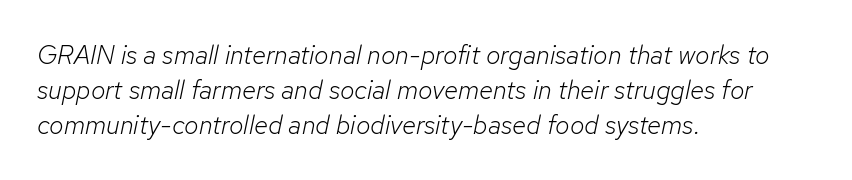
The image shows 26 px text type, italic (leaning right); set left-aligned, normal line spacing (1.35x), normal letter spacing, not underlined.
